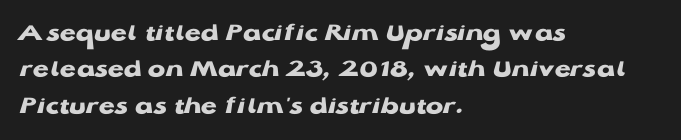
Characters remain perfectly vertical along every line. The passage is arranged the way most books set body copy — flush left. These lines sit exactly where default settings would place them. Nobody touched the tracking dial on this one. Descender tails drop into unmarked territory. Is the type bold? Yes — the strokes are clearly thick and heavy.
